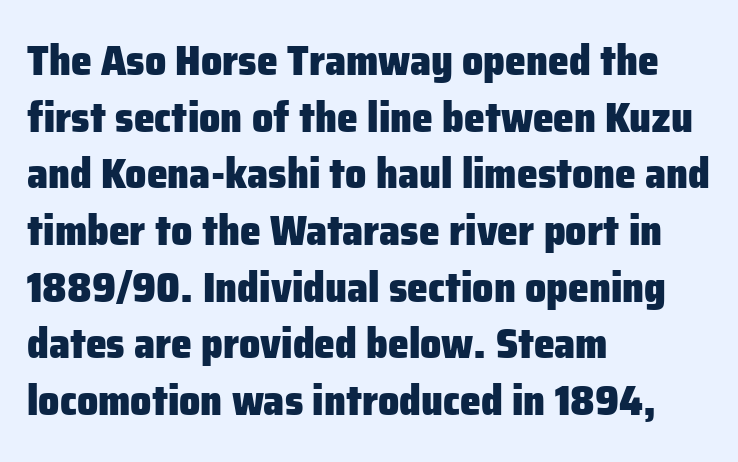
{"serif": "no", "italic": "no", "bold": "yes", "weight": "heavy", "width": "normal", "stroke_contrast": "low", "x_height": "medium", "monospaced": "no", "underline": "no", "align": "left", "line_spacing": "normal", "line_spacing_ratio": 1.35, "letter_spacing": "normal", "letter_spacing_em": 0.0, "glyph_px": 42}
